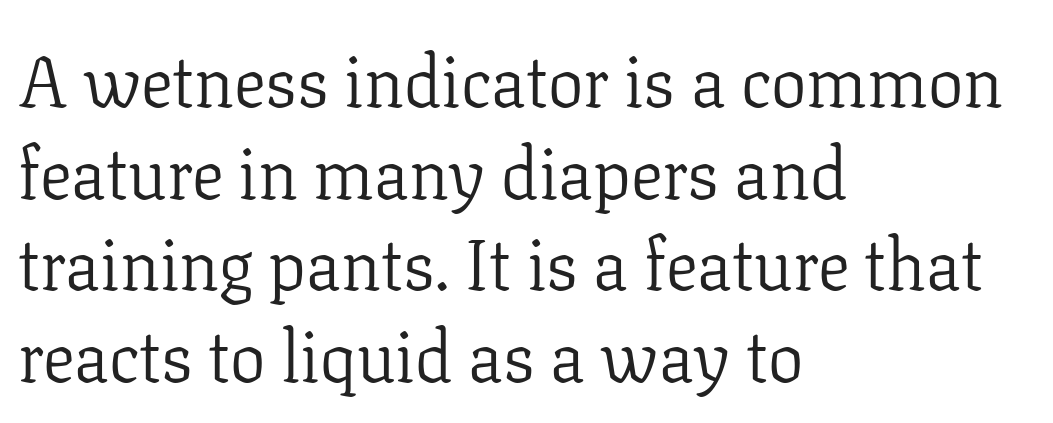
It's the straight-up-and-down kind of type. The block of text has a typical density, with ordinary space between rows. This sample has the flowing, uneven cadence of proportional lettering. Compared with a centered layout, this one pins lines to the left instead. Lines of text with bare space underneath.
